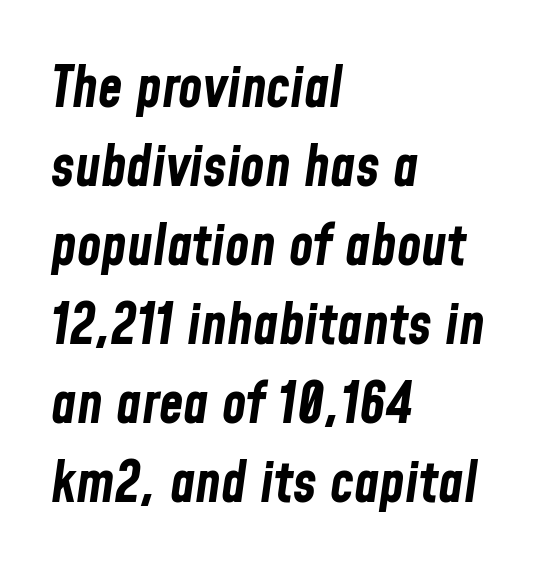
Does the copy run flush right? No — it runs flush left. The face used here is rendered with its standard letterfit. Proportional: the letters do not fall into vertical columns. When letters slant like this, we call the style italic. Set as a true bold cut, around the 700 mark.
